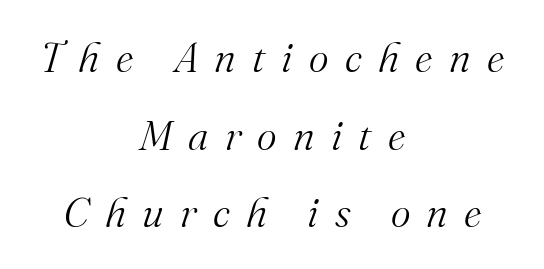
Q: Is the text bold? A: No.
Q: Is the text italic (slanted)? A: Yes, it leans right by about 16 degrees.
Q: Is the typeface a serif or a sans-serif typeface? A: Serif.
Q: Is the text underlined? A: No.
Q: How is the paragraph aligned? A: Centered.
Q: Is the spacing between letters normal or unusually wide? A: Unusually wide.
Q: Width (condensed, normal, or wide)? A: Normal.
Q: Stroke contrast? A: Medium.
Q: x-height? A: Small.
Q: Monospaced? A: No.
